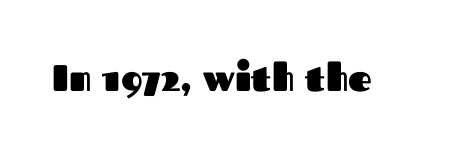
Unlike italic type, these characters show no tilt at all. A typesetter would label this face a sans. The letterforms sit shoulder to shoulder at normal distance. Think of a printed novel: that variable character pitch is what you see here. The face used here has the dense, thick strokes of a bold. Only glyphs here, with clear space below each row.
